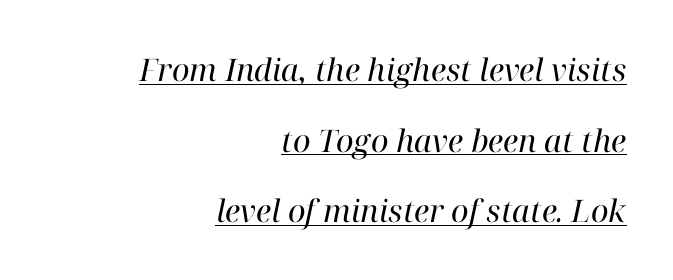
The image shows 31 px regular-weight serif type, italic (leaning right); set right-aligned, loose line spacing (2.28x), normal letter spacing, underlined; high stroke contrast and a medium x-height.
